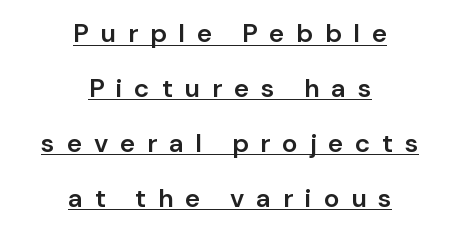
{"italic": "no", "bold": "semi", "underline": "yes", "align": "center", "line_spacing": "loose", "line_spacing_ratio": 2.11, "letter_spacing": "wide", "letter_spacing_em": 0.45, "glyph_px": 26}
